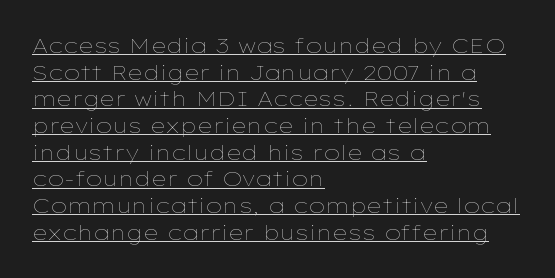
Q: Is the text bold? A: No.
Q: Is the text italic (slanted)? A: No, it is upright.
Q: Is the text underlined? A: Yes.
Q: How is the paragraph aligned? A: Left-aligned.
Q: Is the spacing between letters normal or unusually wide? A: Normal.
Q: Is the spacing between lines tight, normal or loose? A: Normal.
